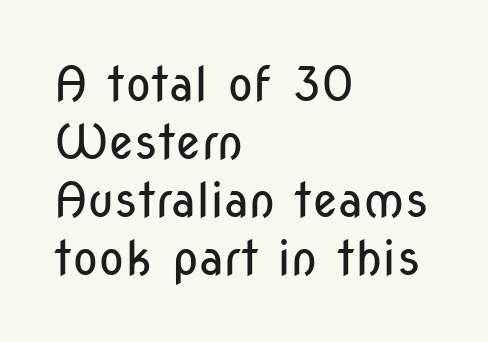
{"serif": "no", "italic": "no", "bold": "no", "weight": "regular", "width": "condensed", "stroke_contrast": "low", "x_height": "medium", "monospaced": "no", "underline": "no", "align": "left", "line_spacing_ratio": 1.21, "letter_spacing": "normal", "letter_spacing_em": 0.0, "glyph_px": 48}
